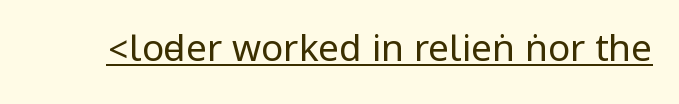
{"serif": "no", "italic": "no", "bold": "no", "weight": "regular", "width": "condensed", "stroke_contrast": "low", "underline": "yes", "letter_spacing": "normal", "letter_spacing_em": 0.0, "glyph_px": 37}
